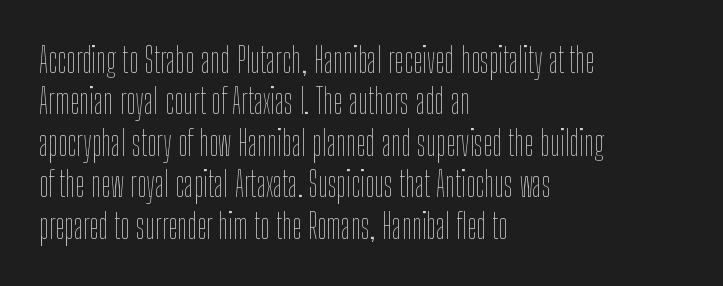
{"italic": "no", "bold": "no", "weight": "thin", "width": "condensed", "stroke_contrast": "low", "x_height": "medium", "monospaced": "no", "underline": "no", "align": "left", "line_spacing_ratio": 1.22, "letter_spacing": "normal", "letter_spacing_em": 0.0, "glyph_px": 34}
